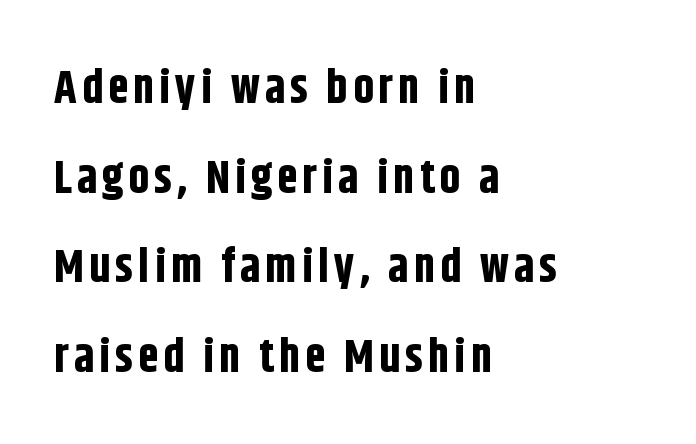
{"serif": "no", "italic": "no", "bold": "yes", "weight": "bold", "width": "condensed", "stroke_contrast": "low", "x_height": "large", "monospaced": "no", "underline": "no", "align": "left", "line_spacing": "loose", "line_spacing_ratio": 1.95, "glyph_px": 46}
